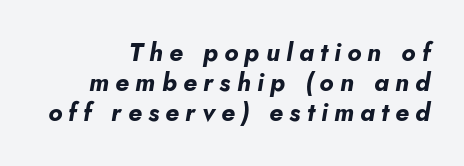
The image shows 25 px bold type, italic (leaning right); set right-aligned, line spacing 1.21x, unusually wide letter spacing (+0.25 em), not underlined.
